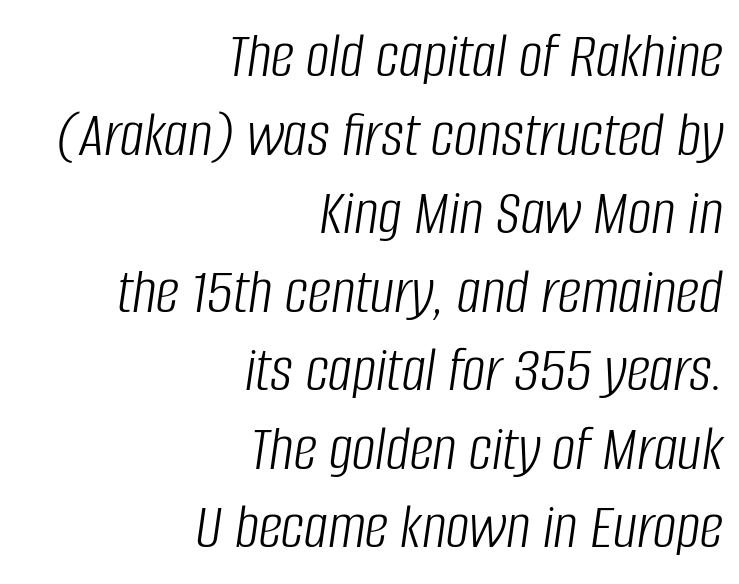
{"italic": "yes", "lean": "right", "slant_degrees": 8, "bold": "no", "weight": "light", "width": "condensed", "stroke_contrast": "low", "x_height": "large", "monospaced": "no", "underline": "no", "align": "right", "line_spacing_ratio": 1.19, "letter_spacing": "normal", "letter_spacing_em": 0.0, "glyph_px": 66}
